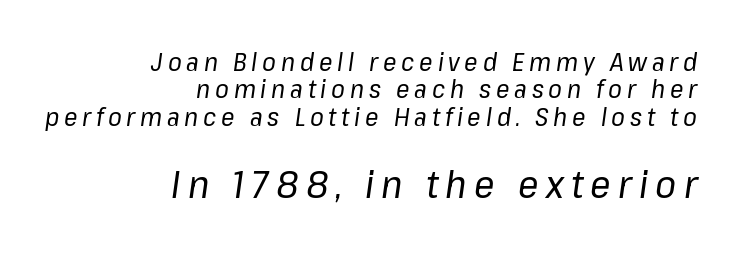
Visually, the bottom section dominates because its glyphs are scaled up. Rendered with sloped, italic letterforms. The space directly below the letters is spotless. These glyphs show unthickened strokes, regular width or finer. Layout note: lines flush right.
